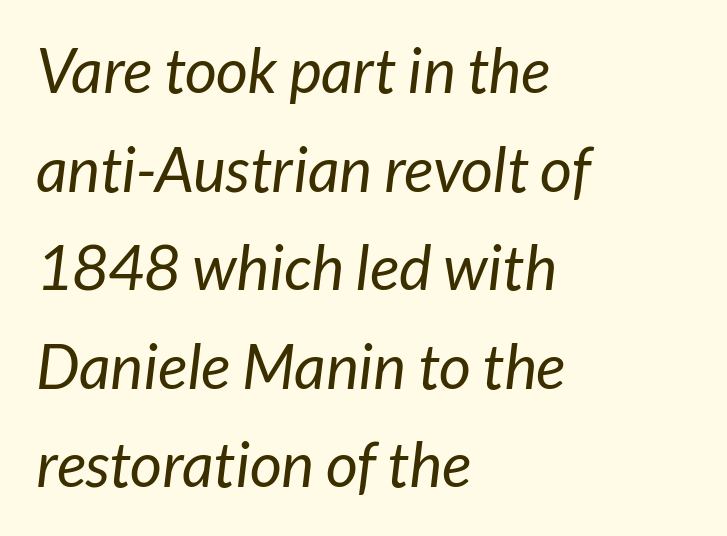
Q: Is the text bold? A: No.
Q: Is the typeface a serif or a sans-serif typeface? A: Sans-serif.
Q: Is the text underlined? A: No.
Q: How is the paragraph aligned? A: Left-aligned.
Q: Is the spacing between letters normal or unusually wide? A: Normal.
Q: Is the spacing between lines tight, normal or loose? A: Normal.
Q: Width (condensed, normal, or wide)? A: Normal.
Q: Stroke contrast? A: Low.
Q: x-height? A: Medium.
Q: Monospaced? A: No.
